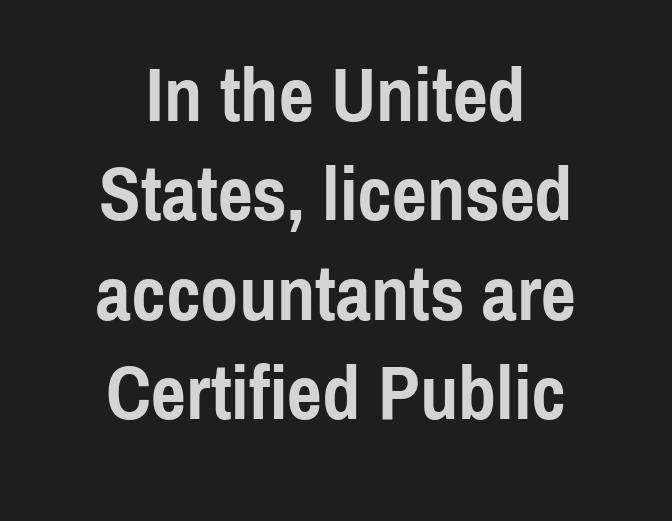
The image shows 77 px semibold, condensed sans-serif type, upright; set centered, normal line spacing (1.29x), normal letter spacing, not underlined; a medium x-height.
